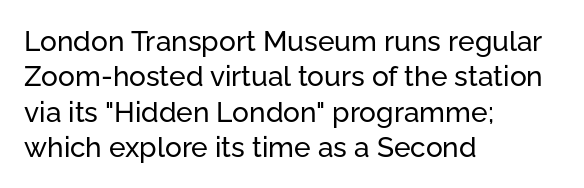
The image shows 28 px sans-serif type, upright; set left-aligned, normal line spacing (1.26x), normal letter spacing, not underlined; low stroke contrast and a medium x-height.
